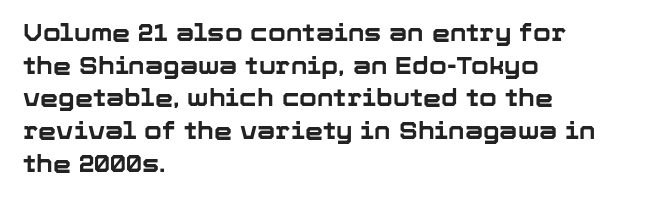
The image shows 23 px bold type, upright; set left-aligned, normal line spacing (1.42x), normal letter spacing, not underlined.
